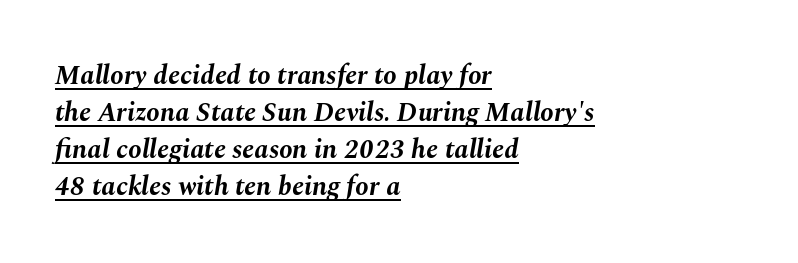
Q: Is the text bold? A: Yes.
Q: Is the text italic (slanted)? A: Yes, it leans right by about 10 degrees.
Q: Is the text underlined? A: Yes.
Q: How is the paragraph aligned? A: Left-aligned.
Q: Is the spacing between letters normal or unusually wide? A: Normal.
Q: Is the spacing between lines tight, normal or loose? A: Normal.
